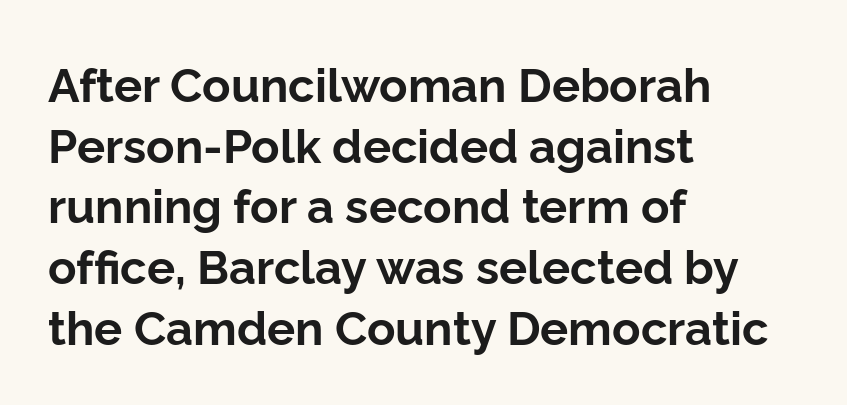
Is the type bold? Yes — the strokes are clearly thick and heavy. The space beneath each line is pristine and unruled. Proportional: the letters do not fall into vertical columns. This rendering leaves character spacing at its baseline value. The leading is moderate, giving the passage an even texture.
